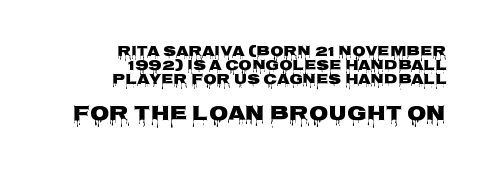
The image shows 20 px bold type, upright; set right-aligned, tight line spacing (0.99x), normal letter spacing, not underlined; the second (bottom) block is 1.43x larger.
